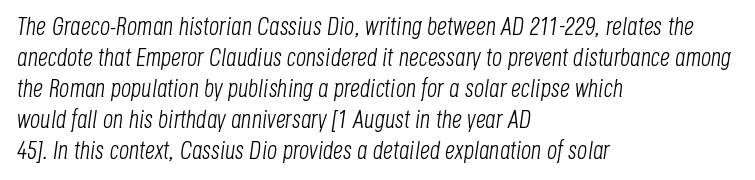
The image shows 25 px text type, italic (leaning right); set left-aligned, line spacing 1.24x, normal letter spacing, not underlined.
